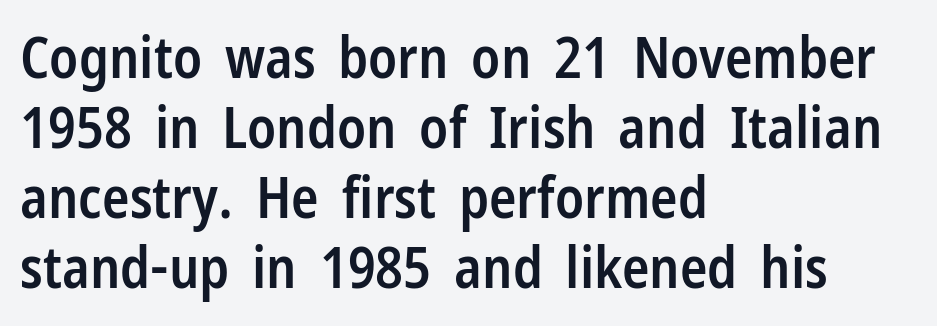
{"serif": "no", "italic": "no", "bold": "semi", "weight": "semibold", "width": "condensed", "stroke_contrast": "low", "x_height": "medium", "monospaced": "no", "underline": "no", "align": "left", "line_spacing_ratio": 1.23, "letter_spacing": "normal", "letter_spacing_em": 0.0, "glyph_px": 57}
